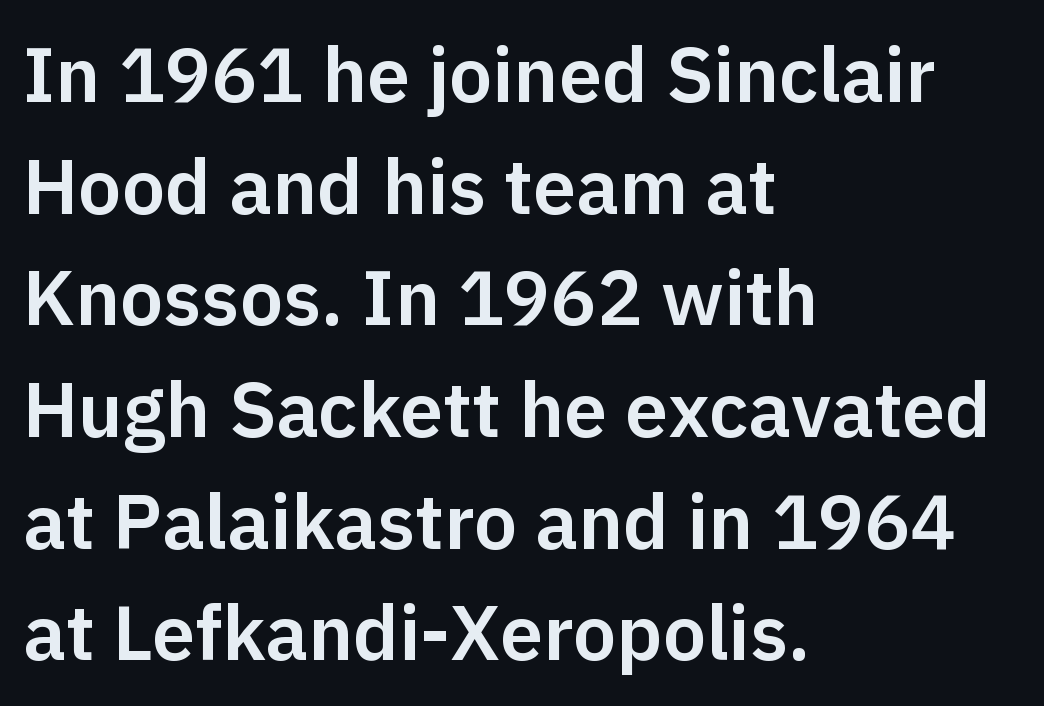
The image shows 77 px sans-serif type, upright; set left-aligned, normal line spacing (1.45x), normal letter spacing, not underlined; low stroke contrast and a medium x-height.
